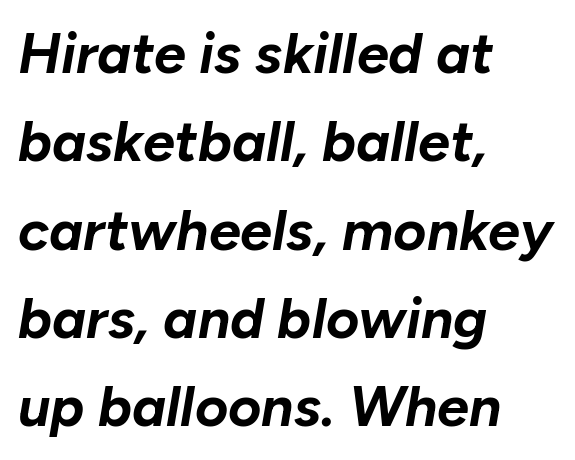
Q: Is the text bold? A: Yes.
Q: Is the text italic (slanted)? A: Yes, it leans right by about 10 degrees.
Q: Is the text underlined? A: No.
Q: How is the paragraph aligned? A: Left-aligned.
Q: Is the spacing between letters normal or unusually wide? A: Normal.
Q: Is the spacing between lines tight, normal or loose? A: Normal.
Q: Width (condensed, normal, or wide)? A: Normal.
Q: Stroke contrast? A: Low.
Q: x-height? A: Medium.
Q: Monospaced? A: No.
